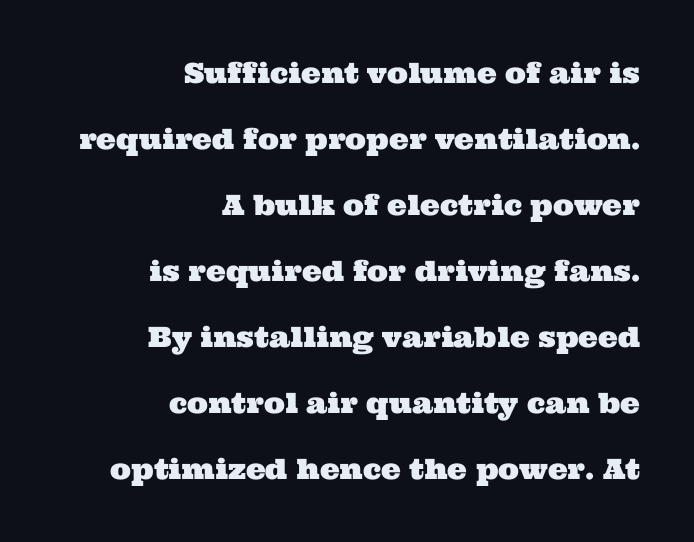
Q: Is the typeface a serif or a sans-serif typeface? A: Serif.
Q: Is the text underlined? A: No.
Q: How is the paragraph aligned? A: Right-aligned.
Q: Is the spacing between letters normal or unusually wide? A: Normal.
Q: Is the spacing between lines tight, normal or loose? A: Loose.
Q: Width (condensed, normal, or wide)? A: Wide.
Q: Stroke contrast? A: Medium.
Q: x-height? A: Medium.
Q: Monospaced? A: No.
